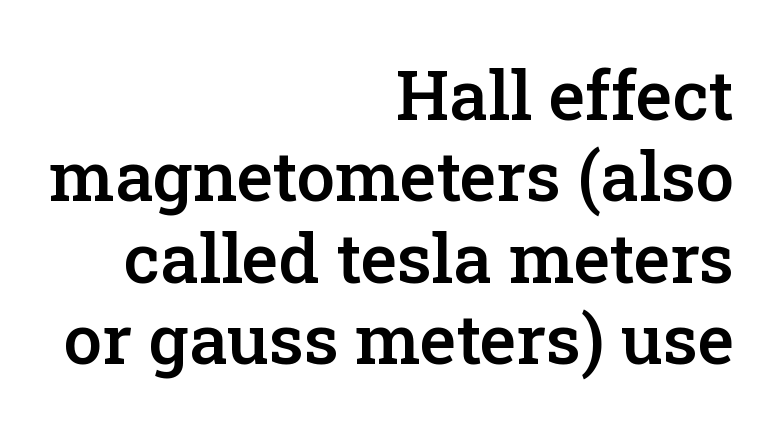
The image shows 69 px semibold serif type, upright; set right-aligned, line spacing 1.18x, normal letter spacing, not underlined; low stroke contrast and a medium x-height.
